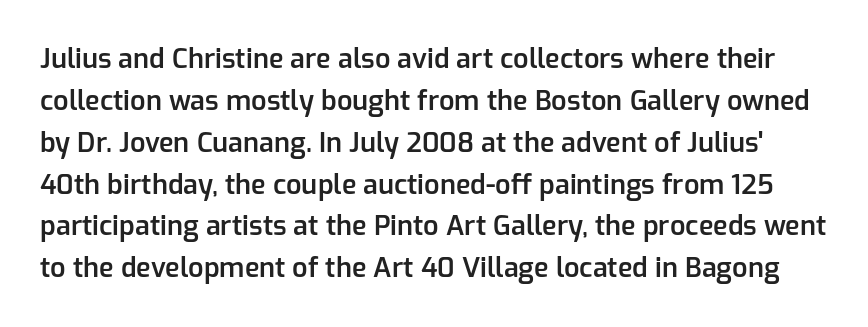
The image shows 27 px text type, upright; set normal line spacing (1.55x), normal letter spacing, not underlined.
